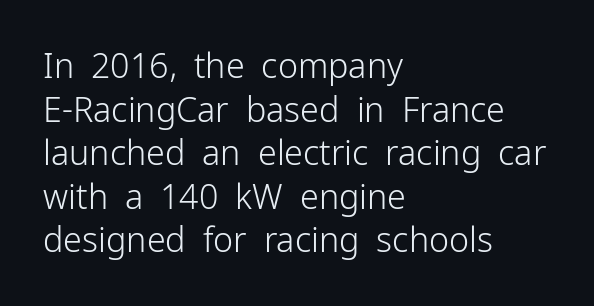
The image shows 34 px light sans-serif type, upright; set left-aligned, normal line spacing (1.28x), normal letter spacing, not underlined; low stroke contrast and a medium x-height.
